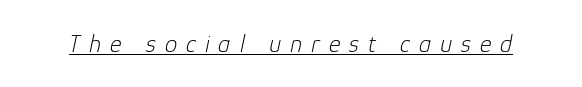
The image shows 25 px text type, italic (leaning right); set unusually wide letter spacing (+0.36 em), underlined.
